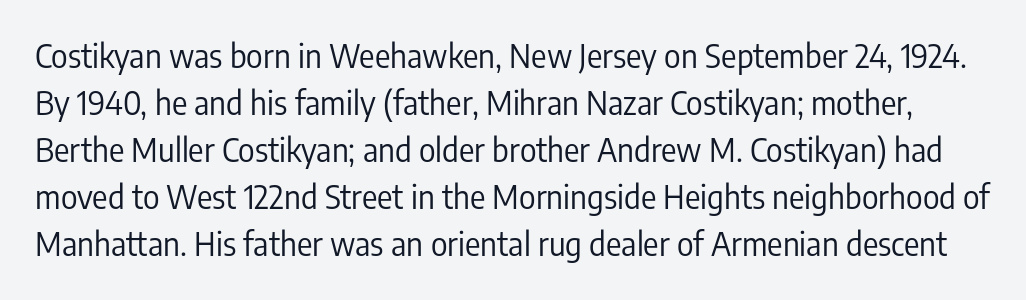
{"serif": "no", "italic": "no", "bold": "no", "weight": "regular", "width": "condensed", "stroke_contrast": "low", "x_height": "medium", "monospaced": "no", "underline": "no", "line_spacing": "normal", "line_spacing_ratio": 1.47, "letter_spacing": "normal", "letter_spacing_em": 0.0, "glyph_px": 32}
